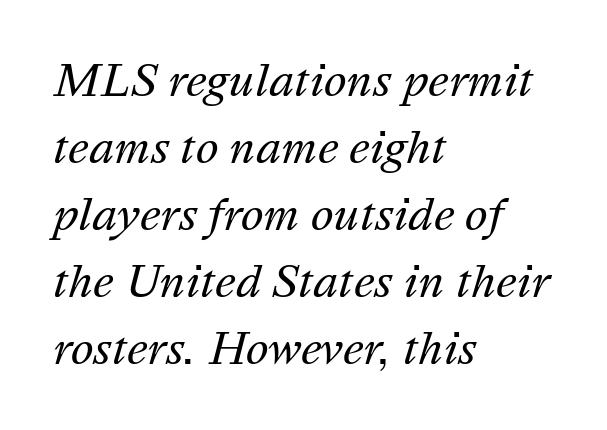
The image shows 43 px regular-weight type, italic (leaning right); set left-aligned, normal line spacing (1.56x), normal letter spacing, not underlined; medium stroke contrast and a medium x-height.
